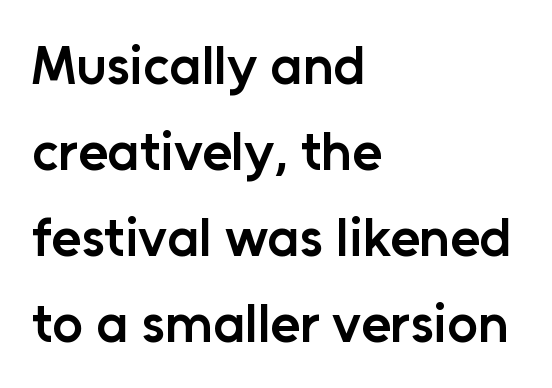
{"serif": "no", "italic": "no", "bold": "semi", "weight": "semibold", "width": "normal", "stroke_contrast": "low", "x_height": "medium", "monospaced": "no", "underline": "no", "align": "left", "line_spacing": "normal", "line_spacing_ratio": 1.59, "letter_spacing": "normal", "letter_spacing_em": 0.0, "glyph_px": 54}
